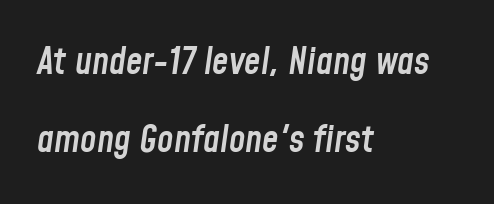
The letters advance in unequal steps, a hallmark of proportional type. Quick note: underline off. This rendering uses left alignment, leaving the right contour irregular. Every character sits at an angle, as italics do. How are the letters spaced? Ordinarily, with no added tracking. The letters are semibold — heavier than regular but short of a full bold.
